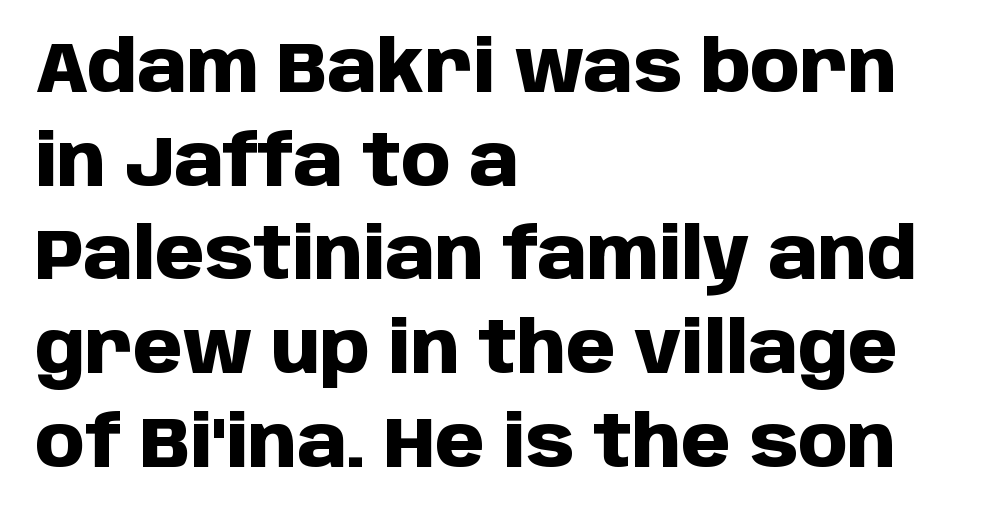
{"serif": "no", "italic": "no", "bold": "yes", "weight": "heavy", "width": "normal", "stroke_contrast": "low", "x_height": "large", "monospaced": "no", "underline": "no", "align": "left", "line_spacing": "normal", "line_spacing_ratio": 1.32, "letter_spacing": "normal", "letter_spacing_em": 0.0, "glyph_px": 71}
